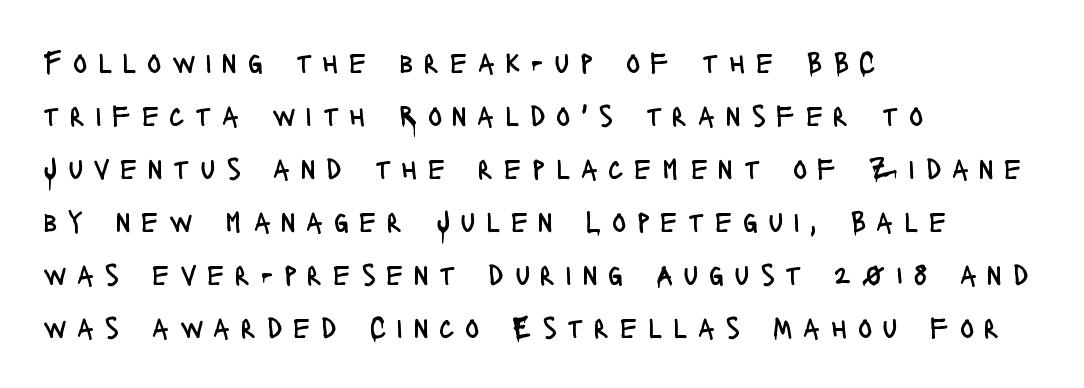
{"serif": "no", "italic": "no", "bold": "no", "weight": "regular", "width": "condensed", "stroke_contrast": "low", "x_height": "large", "monospaced": "no", "underline": "no", "align": "left", "line_spacing_ratio": 1.77, "letter_spacing": "wide", "letter_spacing_em": 0.35, "glyph_px": 30}
